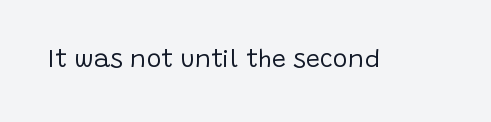
Q: Is the text bold? A: No.
Q: Is the text italic (slanted)? A: No, it is upright.
Q: Is the text underlined? A: No.
Q: Is the spacing between letters normal or unusually wide? A: Normal.
